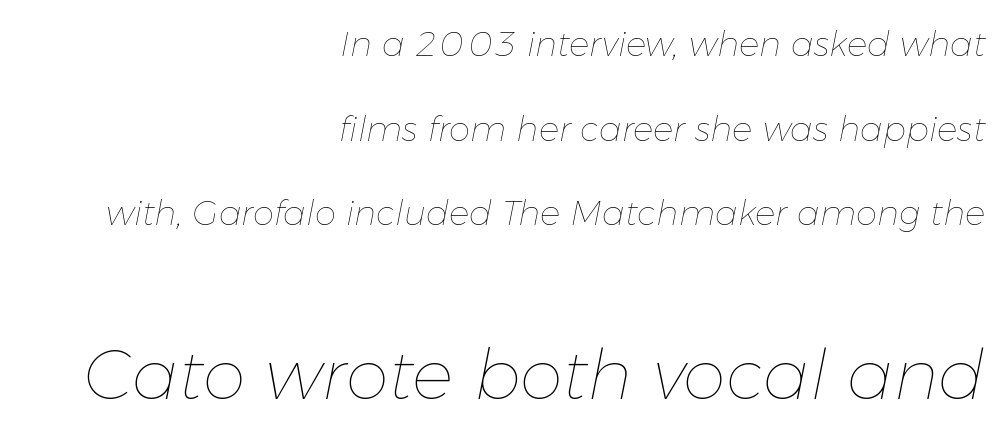
The image shows 69 px thin type, italic (leaning right); set right-aligned, loose line spacing (2.49x), normal letter spacing, not underlined; the second (bottom) block is 2.03x larger; low stroke contrast and a medium x-height.
